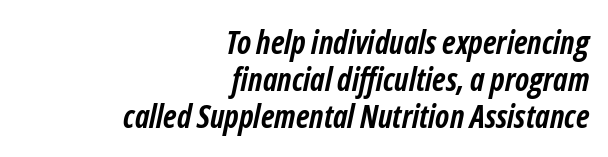
The rendering applies a slant to the glyphs. Compared with typical paragraphs, the rows here are closer together. Thick stems and heavy bowls — unmistakably bold. Quick note: underline off. Character widths vary here, with narrow letters taking less room than wide ones. One-word summary of the alignment: right.
